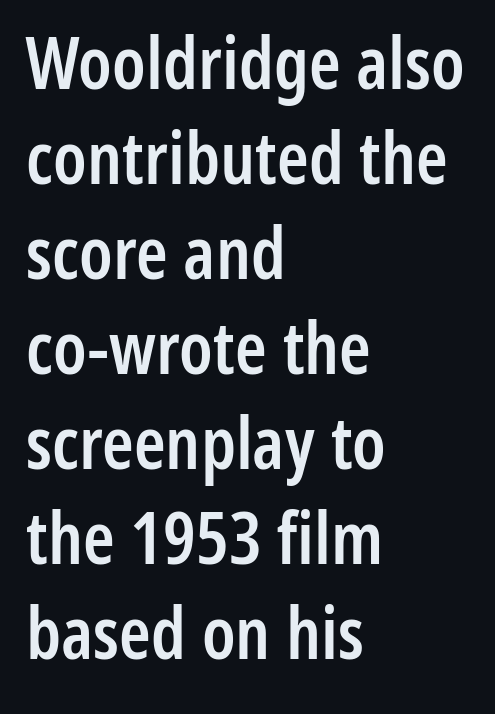
Q: Is the text bold? A: Semi-bold.
Q: Is the text italic (slanted)? A: No, it is upright.
Q: Is the typeface a serif or a sans-serif typeface? A: Sans-serif.
Q: Is the text underlined? A: No.
Q: How is the paragraph aligned? A: Left-aligned.
Q: Is the spacing between letters normal or unusually wide? A: Normal.
Q: Is the spacing between lines tight, normal or loose? A: Normal.
Q: Width (condensed, normal, or wide)? A: Condensed.
Q: Stroke contrast? A: Low.
Q: x-height? A: Medium.
Q: Monospaced? A: No.
